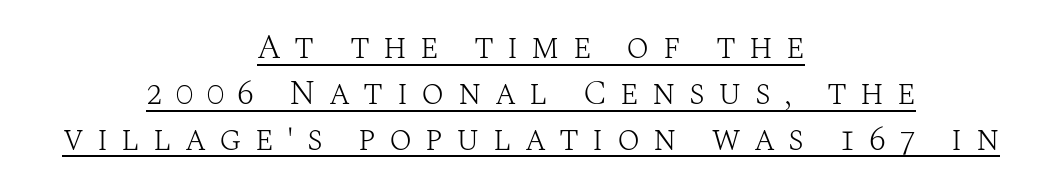
Q: Is the text bold? A: No.
Q: Is the text italic (slanted)? A: No, it is upright.
Q: Is the typeface a serif or a sans-serif typeface? A: Serif.
Q: Is the text underlined? A: Yes.
Q: How is the paragraph aligned? A: Centered.
Q: Is the spacing between letters normal or unusually wide? A: Unusually wide.
Q: Is the spacing between lines tight, normal or loose? A: Normal.
Q: Width (condensed, normal, or wide)? A: Normal.
Q: Stroke contrast? A: Medium.
Q: x-height? A: Large.
Q: Monospaced? A: No.
